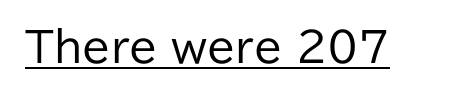
Regarding serifs, this sample does without them. Weight: in the light-to-regular range. The gaps between neighbouring characters are ordinary and unremarkable. The letters stand straight up with perfectly vertical stems. These characters rest on top of a visible drawn line. Here the designer chose a conventional face with non-uniform glyph widths.
